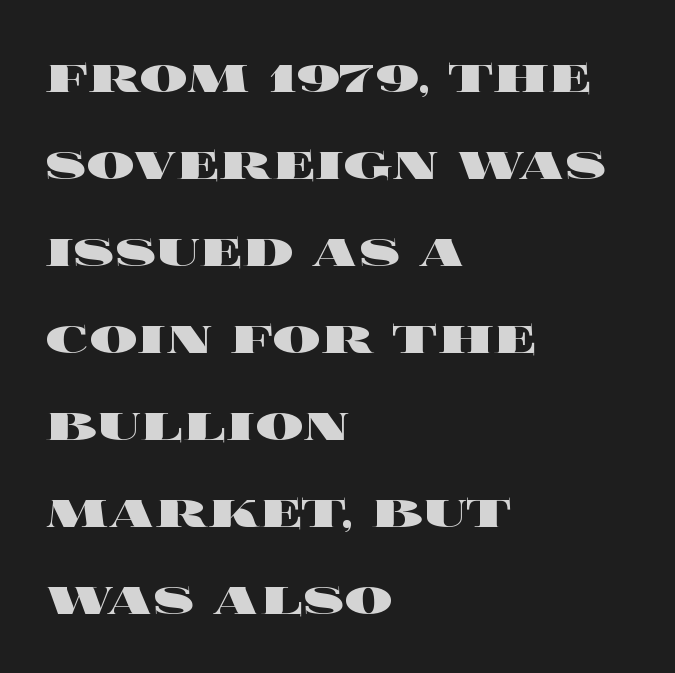
The image shows 60 px heavy, wide type, upright; set left-aligned, normal line spacing (1.45x), normal letter spacing, not underlined; a large x-height.
